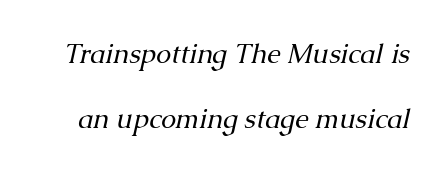
{"italic": "yes", "lean": "right", "slant_degrees": 13, "bold": "no", "underline": "no", "line_spacing": "loose", "line_spacing_ratio": 2.4, "letter_spacing": "normal", "letter_spacing_em": 0.0, "glyph_px": 27}
